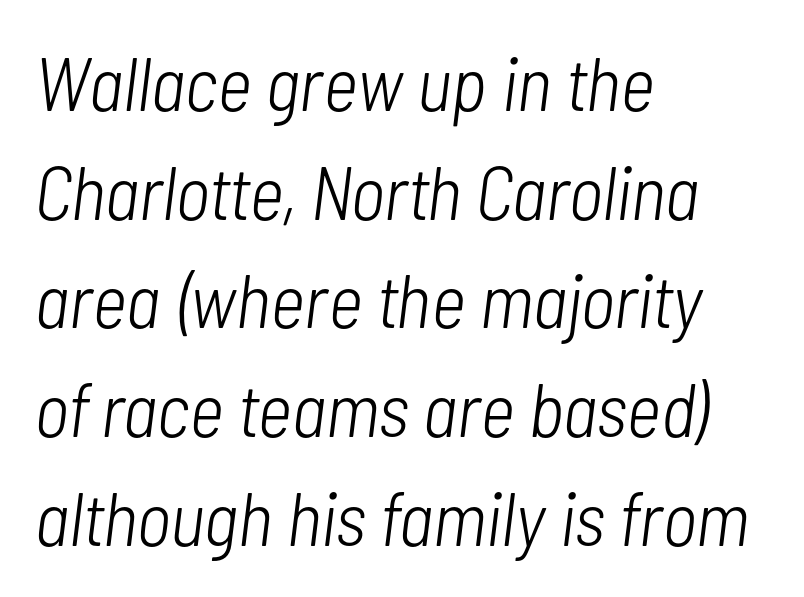
Q: Is the text bold? A: No.
Q: Is the text italic (slanted)? A: Yes, it leans right by about 7 degrees.
Q: Is the text underlined? A: No.
Q: How is the paragraph aligned? A: Left-aligned.
Q: Is the spacing between letters normal or unusually wide? A: Normal.
Q: Is the spacing between lines tight, normal or loose? A: Normal.
Q: Width (condensed, normal, or wide)? A: Condensed.
Q: Stroke contrast? A: Low.
Q: x-height? A: Medium.
Q: Monospaced? A: No.
